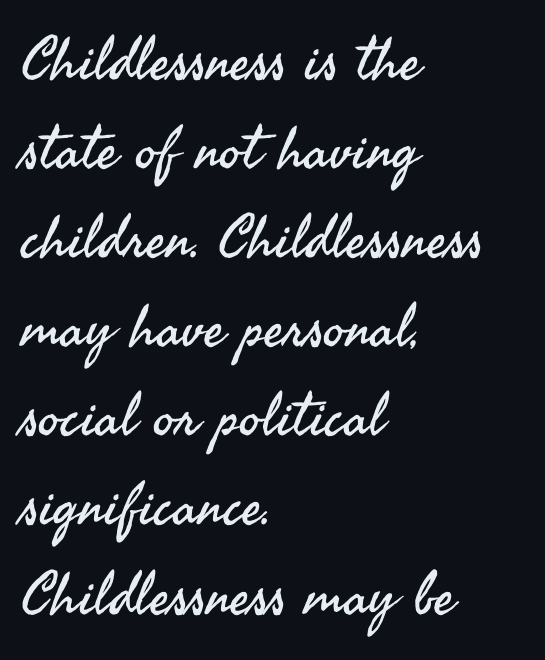
Q: Is the text bold? A: No.
Q: Is the text italic (slanted)? A: Yes.
Q: Is the typeface a serif or a sans-serif typeface? A: Sans-serif.
Q: Is the text underlined? A: No.
Q: How is the paragraph aligned? A: Left-aligned.
Q: Is the spacing between letters normal or unusually wide? A: Normal.
Q: Is the spacing between lines tight, normal or loose? A: Normal.
Q: Width (condensed, normal, or wide)? A: Normal.
Q: Stroke contrast? A: Medium.
Q: x-height? A: Small.
Q: Monospaced? A: No.
